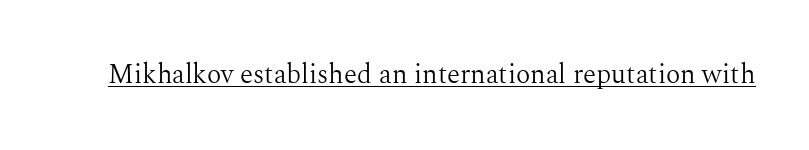
Vertical stems look standard width or narrower in stroke. This sample carries an underscore along the baseline area. Notice how the stems are strictly vertical — no italics here. Spacing between characters is what you'd get straight out of the box.
